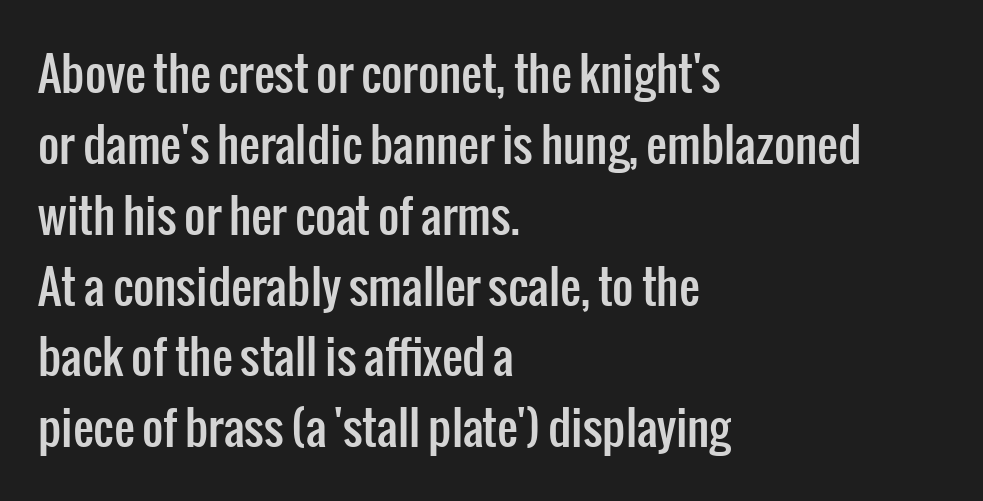
The image shows 46 px condensed sans-serif type, upright; set left-aligned, normal line spacing (1.54x), normal letter spacing, not underlined; low stroke contrast and a medium x-height.
